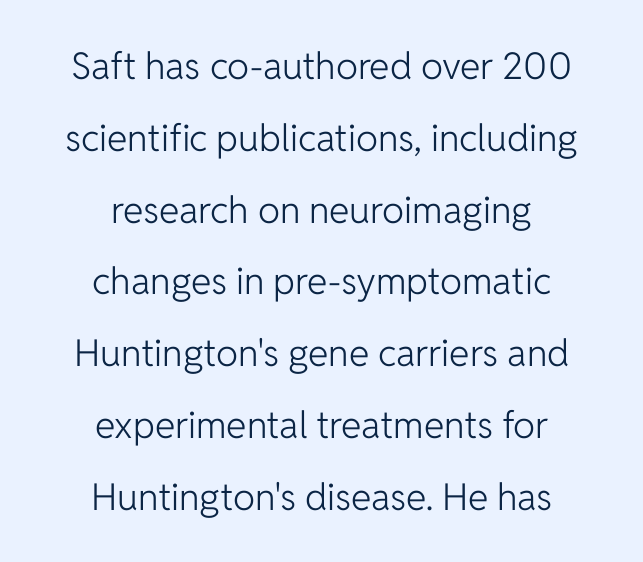
Q: Is the text bold? A: No.
Q: Is the text italic (slanted)? A: No, it is upright.
Q: Is the typeface a serif or a sans-serif typeface? A: Sans-serif.
Q: Is the text underlined? A: No.
Q: How is the paragraph aligned? A: Centered.
Q: Is the spacing between letters normal or unusually wide? A: Normal.
Q: Is the spacing between lines tight, normal or loose? A: Loose.
Q: Width (condensed, normal, or wide)? A: Normal.
Q: Stroke contrast? A: Low.
Q: x-height? A: Medium.
Q: Monospaced? A: No.
